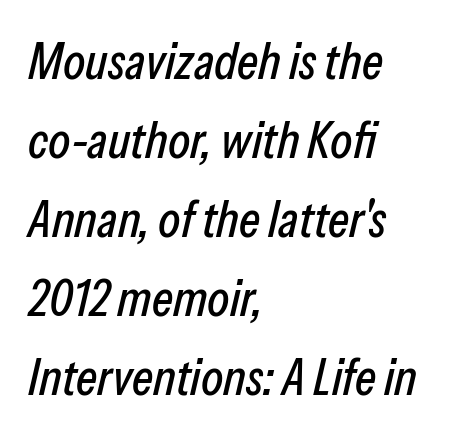
Q: Is the text italic (slanted)? A: Yes, it leans right by about 13 degrees.
Q: Is the text underlined? A: No.
Q: How is the paragraph aligned? A: Left-aligned.
Q: Is the spacing between letters normal or unusually wide? A: Normal.
Q: Is the spacing between lines tight, normal or loose? A: Normal.
Q: Width (condensed, normal, or wide)? A: Condensed.
Q: Stroke contrast? A: Low.
Q: x-height? A: Medium.
Q: Monospaced? A: No.
